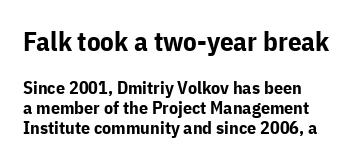
Q: Is the text bold? A: Yes.
Q: Is the text italic (slanted)? A: No, it is upright.
Q: Is the text underlined? A: No.
Q: How is the paragraph aligned? A: Left-aligned.
Q: Is the spacing between letters normal or unusually wide? A: Normal.
Q: Is the spacing between lines tight, normal or loose? A: Tight.
Q: Which block of text is set in a larger size, the first (top) or the second (bottom)? A: The first (top) one.
